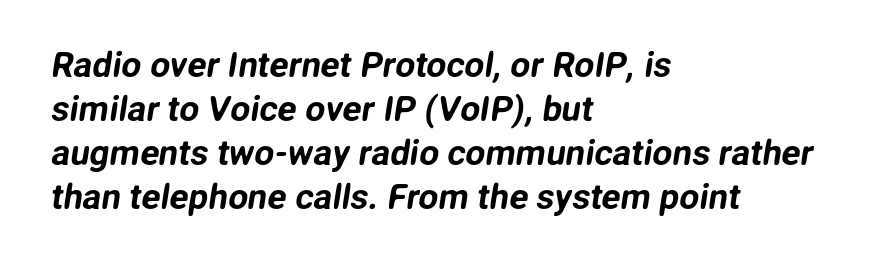
{"serif": "no", "width": "normal", "stroke_contrast": "low", "x_height": "medium", "monospaced": "no", "underline": "no", "align": "left", "line_spacing": "normal", "line_spacing_ratio": 1.26, "letter_spacing": "normal", "letter_spacing_em": 0.0, "glyph_px": 35}
